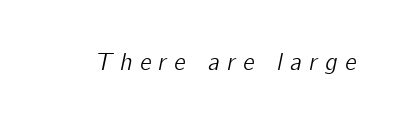
The image shows 24 px text type, italic (leaning right); set unusually wide letter spacing (+0.31 em), not underlined.
